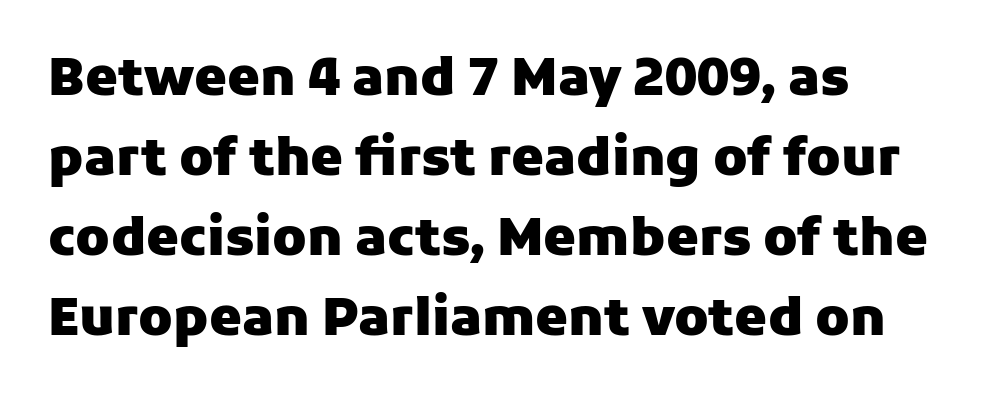
{"serif": "no", "italic": "no", "bold": "yes", "weight": "heavy", "width": "normal", "stroke_contrast": "low", "x_height": "medium", "monospaced": "no", "underline": "no", "align": "left", "line_spacing": "normal", "line_spacing_ratio": 1.54, "letter_spacing": "normal", "letter_spacing_em": 0.0, "glyph_px": 52}
